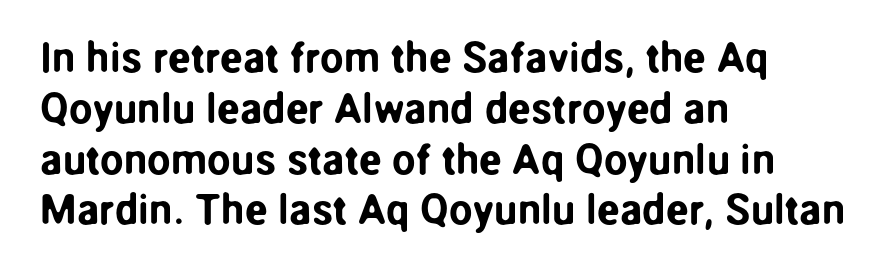
Q: Is the text italic (slanted)? A: No, it is upright.
Q: Is the typeface a serif or a sans-serif typeface? A: Sans-serif.
Q: Is the text underlined? A: No.
Q: How is the paragraph aligned? A: Left-aligned.
Q: Is the spacing between letters normal or unusually wide? A: Normal.
Q: Width (condensed, normal, or wide)? A: Normal.
Q: Stroke contrast? A: Low.
Q: x-height? A: Medium.
Q: Monospaced? A: No.
